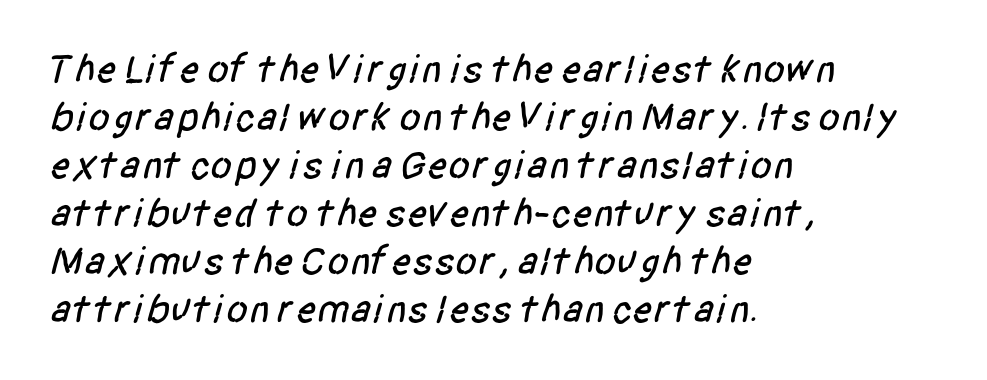
Varying glyph widths throughout — classic text-font behaviour. The lines are quadded left. Spacing between characters is what you'd get straight out of the box. The area under the type is left untouched. Type style note: lacks serifs.
